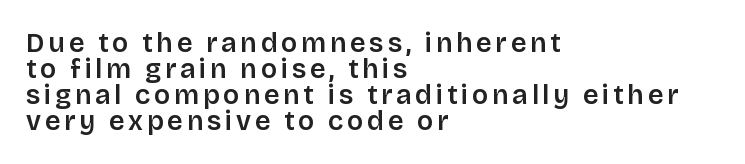
Q: Is the text italic (slanted)? A: No, it is upright.
Q: Is the text underlined? A: No.
Q: How is the paragraph aligned? A: Left-aligned.
Q: Is the spacing between lines tight, normal or loose? A: Tight.
